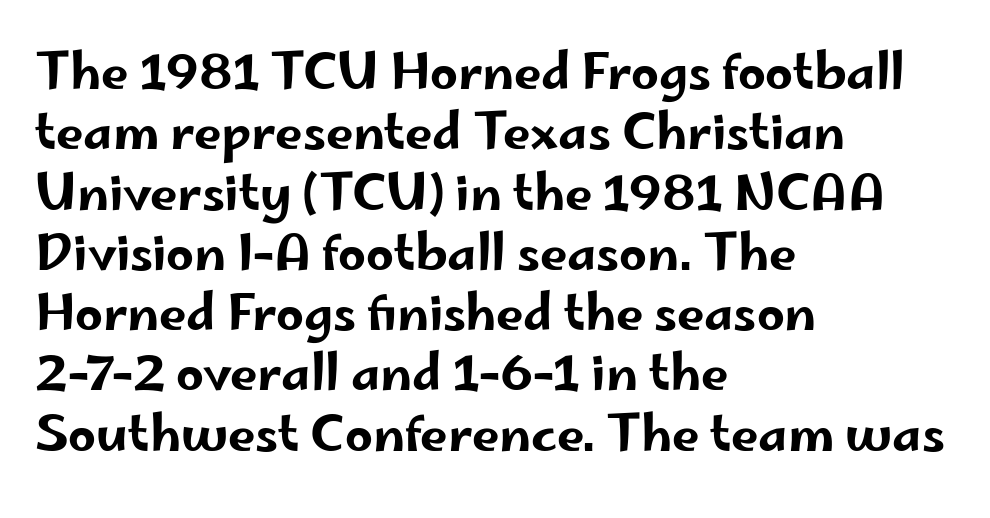
The image shows 49 px wide sans-serif type, upright; set left-aligned, line spacing 1.23x, normal letter spacing, not underlined; low stroke contrast and a small x-height.
